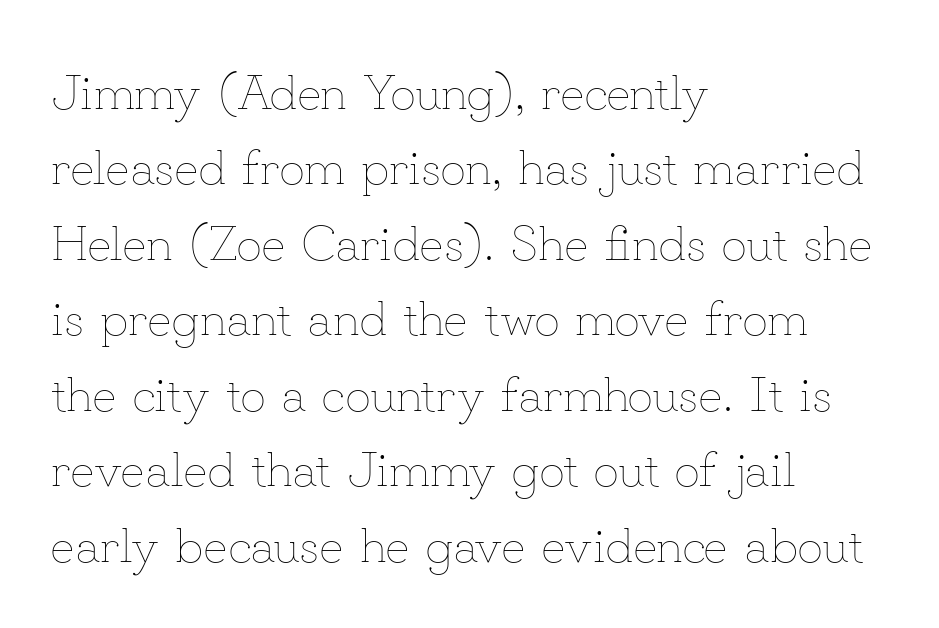
{"italic": "no", "bold": "no", "weight": "thin", "width": "normal", "stroke_contrast": "low", "x_height": "small", "monospaced": "no", "underline": "no", "align": "left", "line_spacing": "normal", "line_spacing_ratio": 1.51, "letter_spacing": "normal", "letter_spacing_em": 0.0, "glyph_px": 50}
